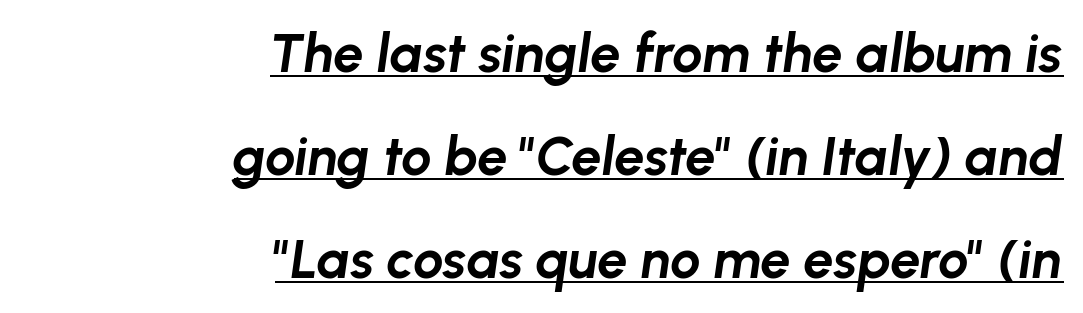
Q: Is the text bold? A: Yes.
Q: Is the text italic (slanted)? A: Yes, it leans right by about 8 degrees.
Q: Is the text underlined? A: Yes.
Q: How is the paragraph aligned? A: Right-aligned.
Q: Is the spacing between letters normal or unusually wide? A: Normal.
Q: Is the spacing between lines tight, normal or loose? A: Loose.
Q: Width (condensed, normal, or wide)? A: Normal.
Q: Stroke contrast? A: Low.
Q: x-height? A: Medium.
Q: Monospaced? A: No.
